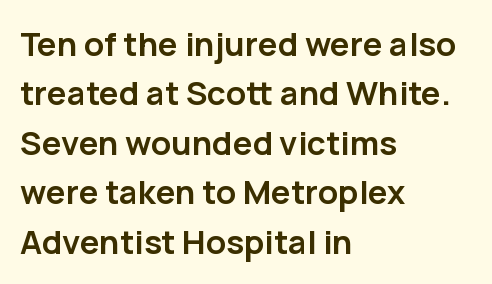
Q: Is the text bold? A: Yes.
Q: Is the text italic (slanted)? A: No, it is upright.
Q: Is the typeface a serif or a sans-serif typeface? A: Sans-serif.
Q: Is the text underlined? A: No.
Q: How is the paragraph aligned? A: Left-aligned.
Q: Is the spacing between letters normal or unusually wide? A: Normal.
Q: Is the spacing between lines tight, normal or loose? A: Normal.
Q: Width (condensed, normal, or wide)? A: Normal.
Q: Stroke contrast? A: Low.
Q: x-height? A: Medium.
Q: Monospaced? A: No.
